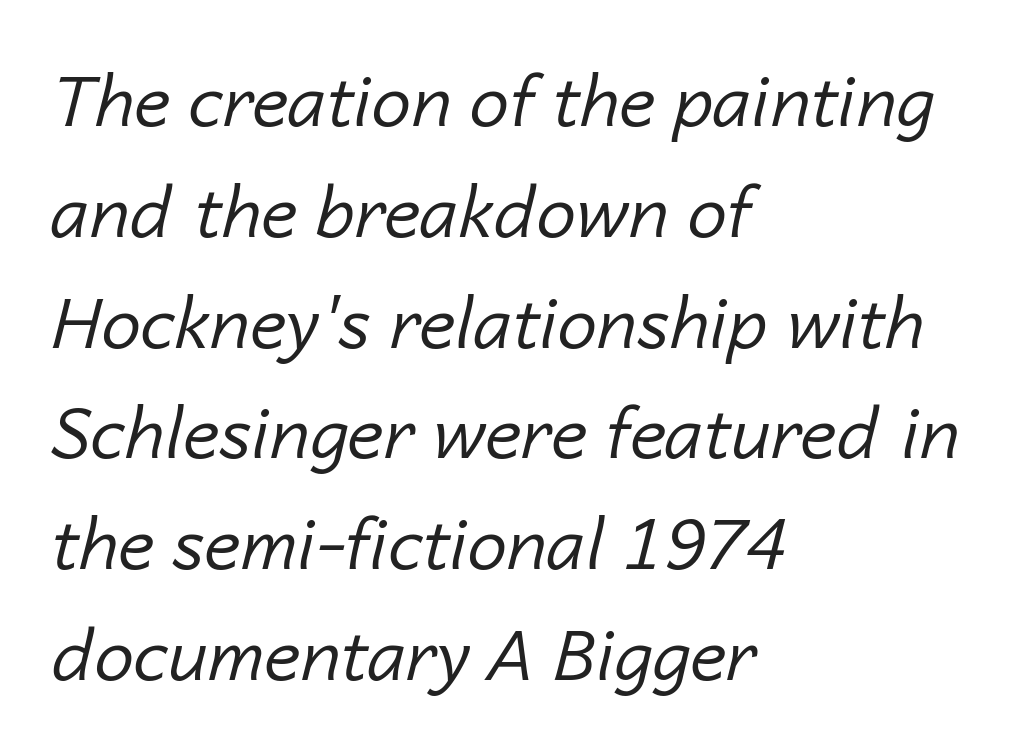
Q: Is the text bold? A: No.
Q: Is the text italic (slanted)? A: Yes, it leans right by about 14 degrees.
Q: Is the text underlined? A: No.
Q: How is the paragraph aligned? A: Left-aligned.
Q: Is the spacing between letters normal or unusually wide? A: Normal.
Q: Is the spacing between lines tight, normal or loose? A: Normal.
Q: Width (condensed, normal, or wide)? A: Normal.
Q: Stroke contrast? A: Low.
Q: x-height? A: Medium.
Q: Monospaced? A: No.
